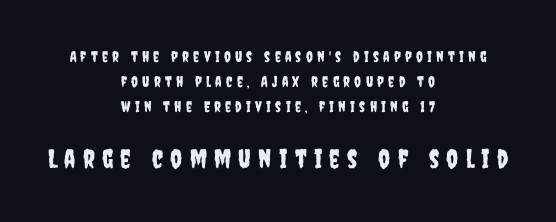
The space between consecutive lines is moderate. The baseline area is clear. Look at the tracking — it's clearly loosened, letters drifting apart. This layout puts the modest block above and the oversized block below. The font's upright variant was chosen for this text.
